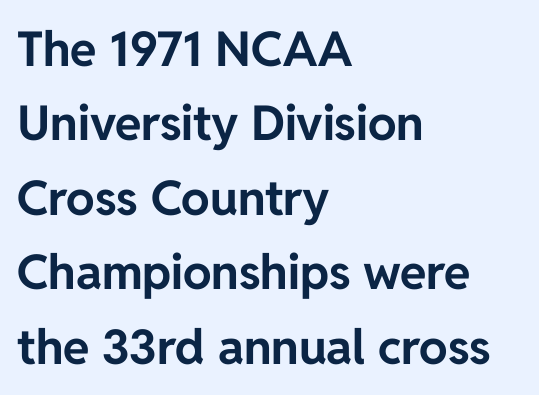
Q: Is the text bold? A: Yes.
Q: Is the text italic (slanted)? A: No, it is upright.
Q: Is the typeface a serif or a sans-serif typeface? A: Sans-serif.
Q: Is the text underlined? A: No.
Q: How is the paragraph aligned? A: Left-aligned.
Q: Is the spacing between letters normal or unusually wide? A: Normal.
Q: Is the spacing between lines tight, normal or loose? A: Normal.
Q: Width (condensed, normal, or wide)? A: Normal.
Q: Stroke contrast? A: Low.
Q: x-height? A: Medium.
Q: Monospaced? A: No.
